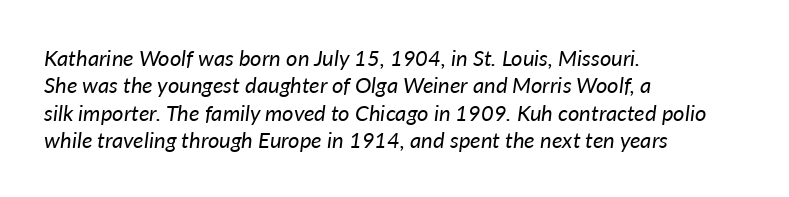
The face looks like a standard text weight, possibly lighter. All the whitespace from short lines collects on the right. In terms of posture, this sample is oblique. Check under the words: just untouched page.
